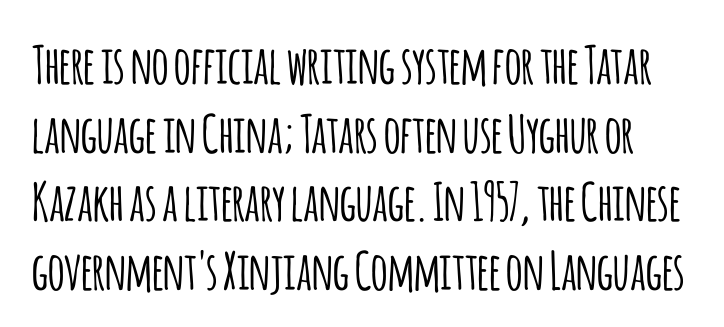
The image shows 52 px condensed sans-serif type, upright; set normal line spacing (1.32x), normal letter spacing, not underlined; low stroke contrast and a large x-height.
